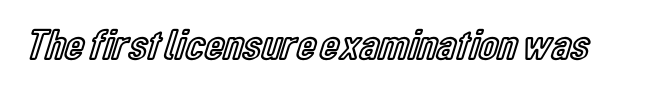
{"width": "condensed", "x_height": "medium", "monospaced": "no", "underline": "no", "letter_spacing": "normal", "letter_spacing_em": 0.0, "glyph_px": 44}
